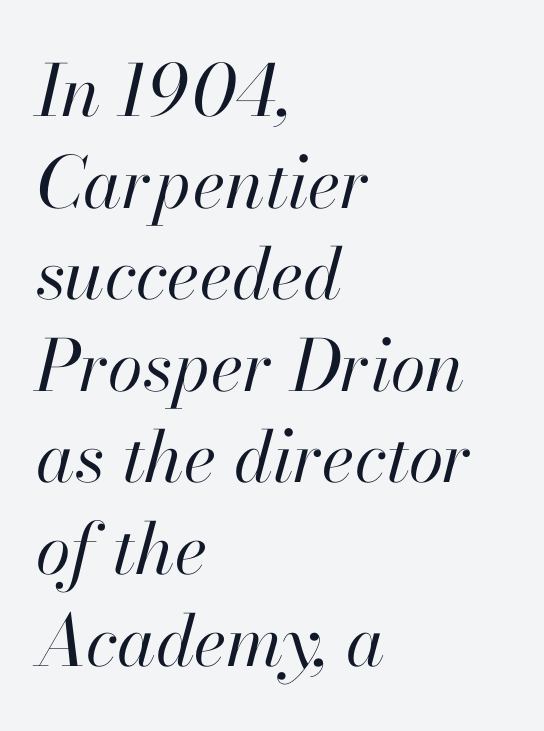
The vertical gap from one line to the next is medium. The font sits on the lighter half of the weight spectrum, regular included. Posture: slanted. This sample uses plain, unmodified letter spacing. The gap between lines stays unmarked. These lines are set flush left with a ragged right edge.
